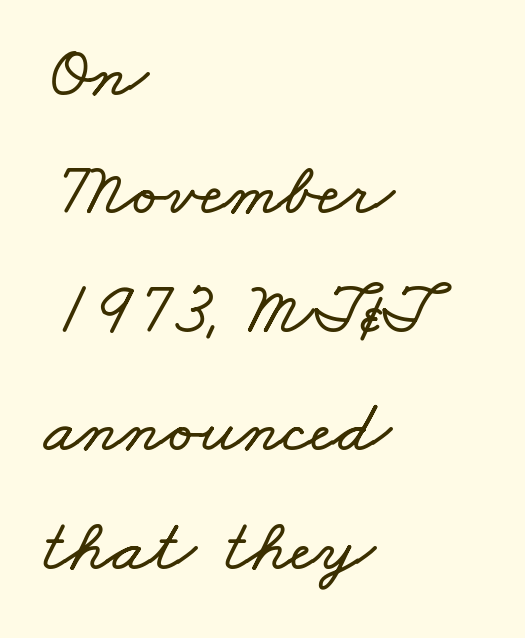
Q: Is the text underlined? A: No.
Q: How is the paragraph aligned? A: Left-aligned.
Q: Is the spacing between letters normal or unusually wide? A: Normal.
Q: Is the spacing between lines tight, normal or loose? A: Normal.
Q: Width (condensed, normal, or wide)? A: Wide.
Q: Stroke contrast? A: Low.
Q: x-height? A: Small.
Q: Monospaced? A: No.
